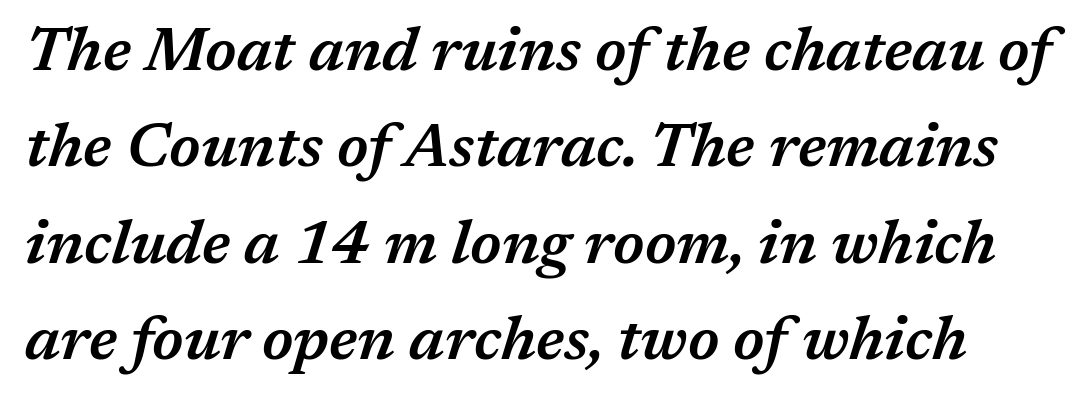
Leading: standard. Would a proofreader flag this as italicized? Yes. The rendering uses natural spacing where letterforms have individual widths. Underline: absent.
